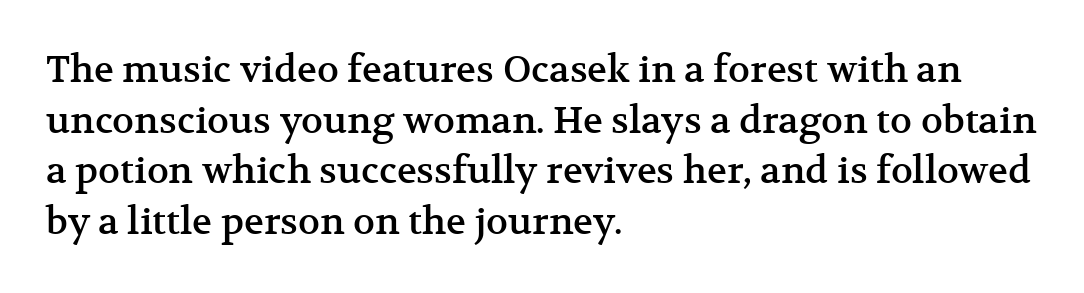
The image shows 37 px serif type, upright; set left-aligned, normal line spacing (1.37x), normal letter spacing, not underlined; medium stroke contrast and a medium x-height.
